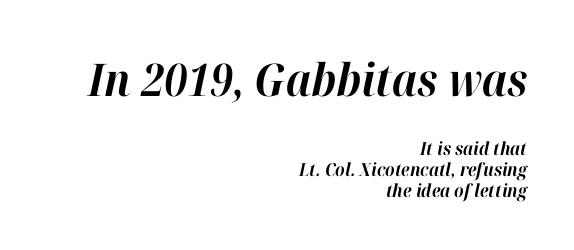
{"italic": "yes", "lean": "right", "slant_degrees": 12, "bold": "yes", "weight": "bold", "width": "normal", "stroke_contrast": "high", "x_height": "medium", "monospaced": "no", "underline": "no", "align": "right", "line_spacing_ratio": 1.16, "letter_spacing": "normal", "letter_spacing_em": 0.0, "larger_block": "first", "size_ratio": 2.5, "glyph_px": 45}
